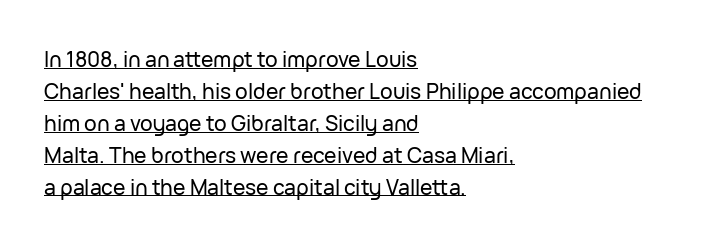
Q: Is the text italic (slanted)? A: No, it is upright.
Q: Is the text underlined? A: Yes.
Q: How is the paragraph aligned? A: Left-aligned.
Q: Is the spacing between letters normal or unusually wide? A: Normal.
Q: Is the spacing between lines tight, normal or loose? A: Normal.
